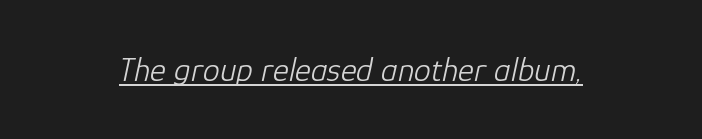
Quick note: italic. Varying glyph widths throughout — classic text-font behaviour. A baseline rule has been typeset under these characters. Compared with typical body copy, the letter spacing here is the same.
